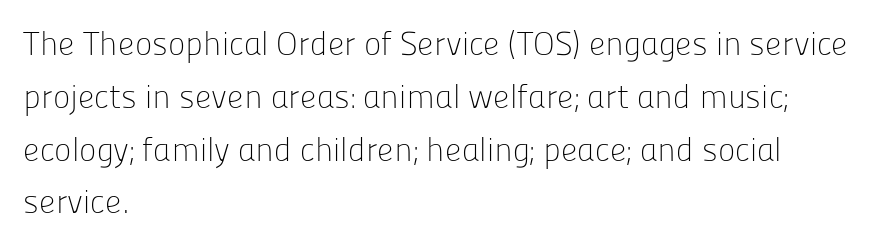
{"serif": "no", "italic": "no", "bold": "no", "weight": "light", "width": "normal", "stroke_contrast": "low", "x_height": "medium", "monospaced": "no", "underline": "no", "align": "left", "line_spacing": "normal", "line_spacing_ratio": 1.6, "letter_spacing": "normal", "letter_spacing_em": 0.0, "glyph_px": 33}
